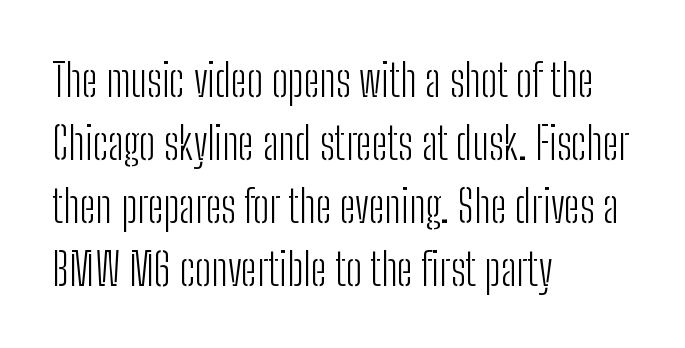
Q: Is the text bold? A: No.
Q: Is the text italic (slanted)? A: No, it is upright.
Q: Is the typeface a serif or a sans-serif typeface? A: Sans-serif.
Q: Is the text underlined? A: No.
Q: How is the paragraph aligned? A: Left-aligned.
Q: Is the spacing between letters normal or unusually wide? A: Normal.
Q: Is the spacing between lines tight, normal or loose? A: Normal.
Q: Width (condensed, normal, or wide)? A: Condensed.
Q: Stroke contrast? A: Low.
Q: x-height? A: Medium.
Q: Monospaced? A: No.
